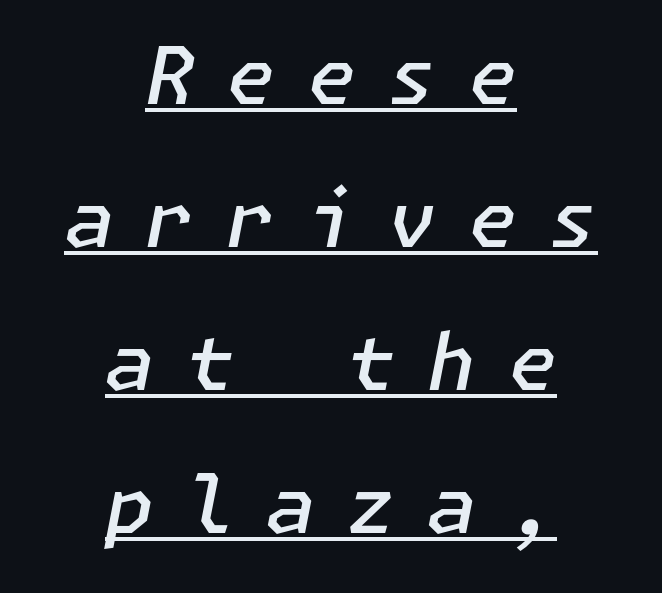
The rendering inserts visible extra space after every character. Its strokes are somewhat broadened, the hallmark of semibold type. Has an underline been added? It has. Italic: yes, the glyphs are oblique. In CSS terms this would be text-align: center.
